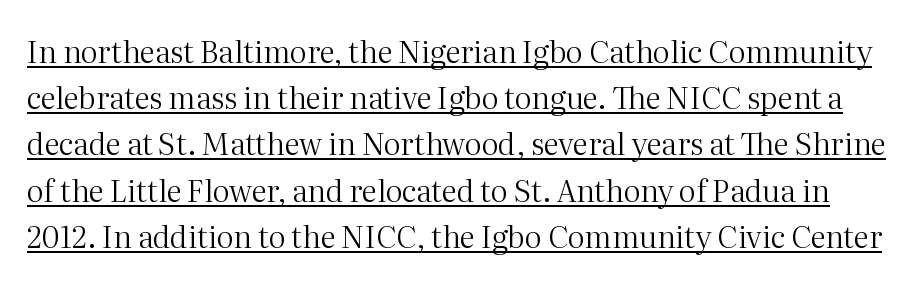
{"serif": "yes", "italic": "no", "bold": "no", "weight": "regular", "width": "normal", "stroke_contrast": "medium", "x_height": "medium", "monospaced": "no", "underline": "yes", "line_spacing": "normal", "line_spacing_ratio": 1.54, "letter_spacing": "normal", "letter_spacing_em": 0.0, "glyph_px": 30}
